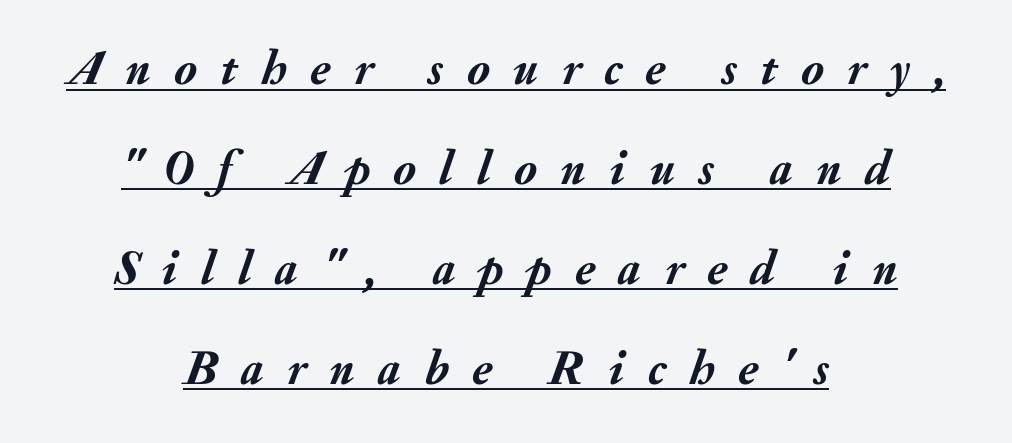
The text block is weighted toward neither margin, spreading evenly from the middle. How would I describe the line gaps? Wide and relaxed. The rendering uses a bold face; every stroke is thick and dark. Each word looks stretched out because of the extra space between its letters. Caption: lettering with a line underneath.
